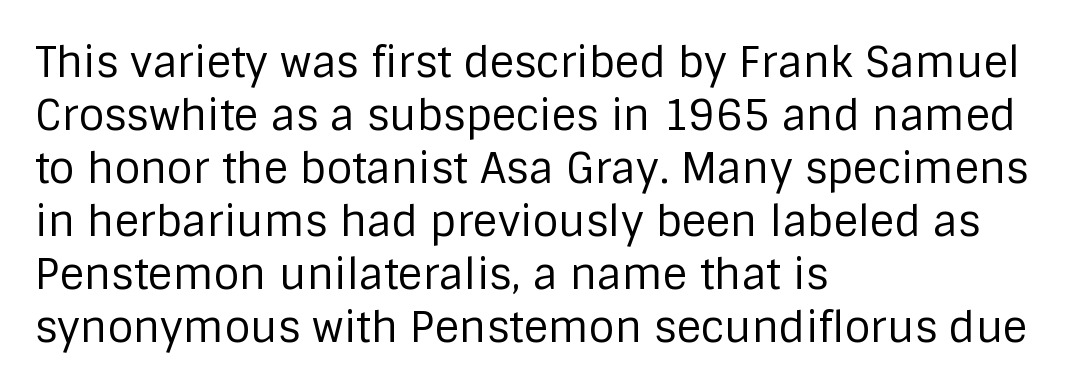
The image shows 42 px regular-weight sans-serif type, upright; set left-aligned, normal line spacing (1.26x), normal letter spacing, not underlined; low stroke contrast and a large x-height.
